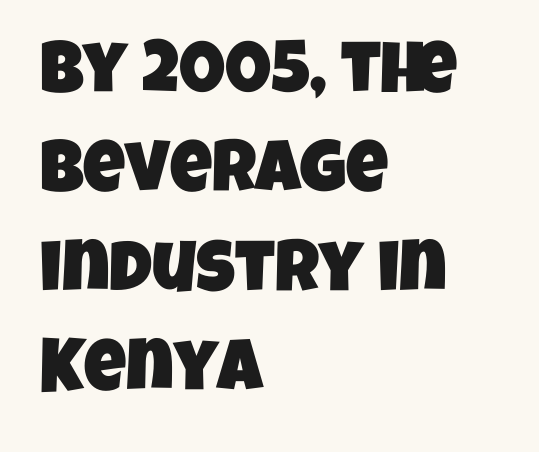
Q: Is the typeface a serif or a sans-serif typeface? A: Sans-serif.
Q: Is the text underlined? A: No.
Q: How is the paragraph aligned? A: Left-aligned.
Q: Is the spacing between letters normal or unusually wide? A: Normal.
Q: Is the spacing between lines tight, normal or loose? A: Normal.
Q: Width (condensed, normal, or wide)? A: Condensed.
Q: Stroke contrast? A: Low.
Q: x-height? A: Large.
Q: Monospaced? A: No.
